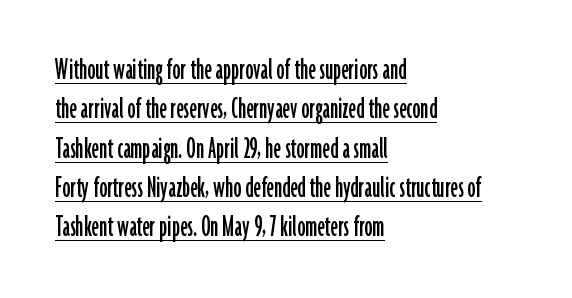
Typeset ragged right — the left edge is the straight one. The specimen includes a rule beneath the text block's lines. Think of a printed novel: that variable character pitch is what you see here. Style check: upright. Check where the strokes stop: nothing finishes them off — pure sans.
